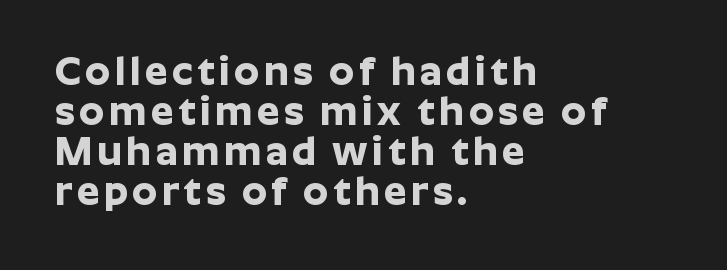
Unlike a traditional serif, this face leaves its strokes unadorned. Clear beneath every line of the passage. If you drew a ruler down the left edge, every line would touch it. Vertical spacing — tight. I'd describe the lettering as bold — thick and assertive.
